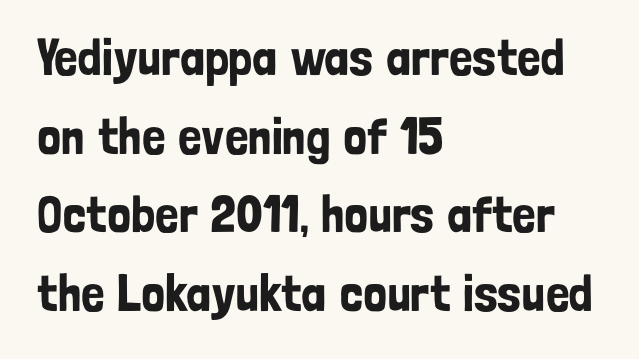
The image shows 52 px condensed sans-serif type, upright; set left-aligned, normal line spacing (1.51x), normal letter spacing, not underlined; low stroke contrast and a medium x-height.
